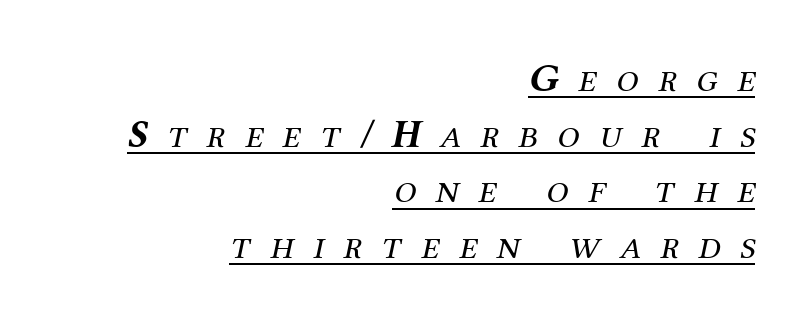
The image shows 40 px regular-weight serif type, italic (leaning right); set right-aligned, normal line spacing (1.39x), unusually wide letter spacing (+0.49 em), underlined; medium stroke contrast and a medium x-height.
